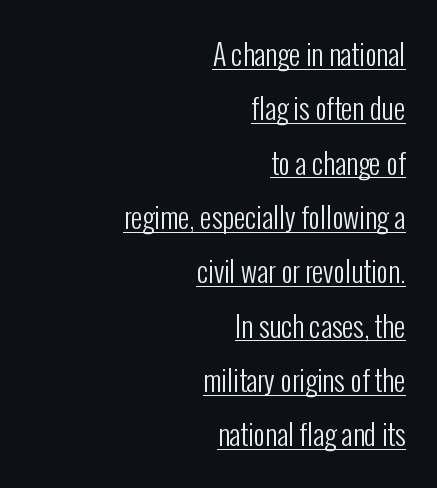
Q: Is the text bold? A: No.
Q: Is the text italic (slanted)? A: No, it is upright.
Q: Is the typeface a serif or a sans-serif typeface? A: Sans-serif.
Q: Is the text underlined? A: Yes.
Q: How is the paragraph aligned? A: Right-aligned.
Q: Is the spacing between letters normal or unusually wide? A: Normal.
Q: Is the spacing between lines tight, normal or loose? A: Loose.
Q: Width (condensed, normal, or wide)? A: Condensed.
Q: Stroke contrast? A: Low.
Q: x-height? A: Medium.
Q: Monospaced? A: No.
